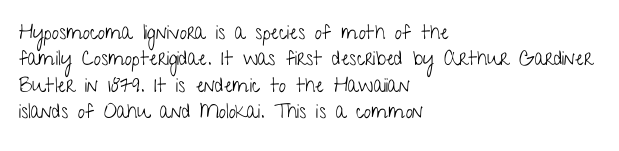
The image shows 20 px text type, upright; set left-aligned, normal line spacing (1.32x), normal letter spacing, not underlined.
